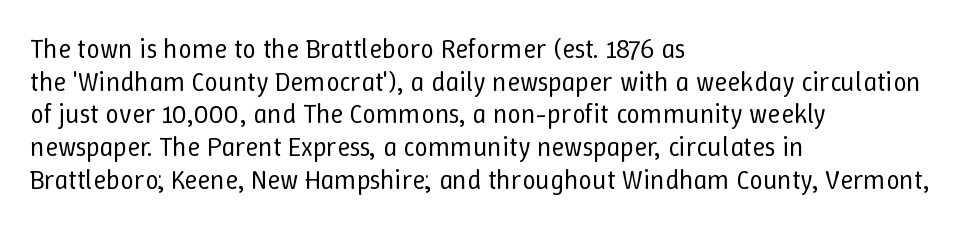
The image shows 27 px text type, upright; set left-aligned, line spacing 1.21x, normal letter spacing, not underlined.
